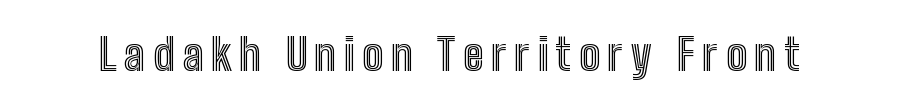
{"italic": "no", "width": "condensed", "x_height": "medium", "monospaced": "no", "underline": "no", "glyph_px": 44}
